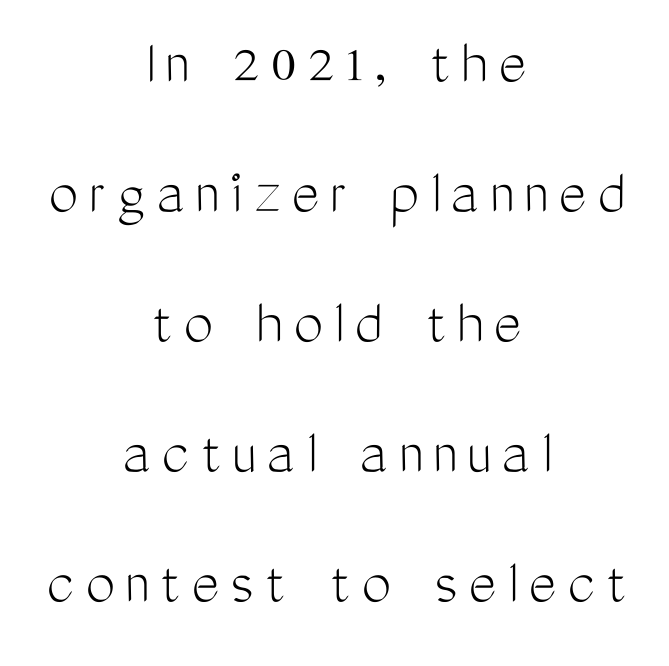
The image shows 66 px light, condensed sans-serif type, upright; set centered, loose line spacing (1.97x), not underlined; medium stroke contrast and a medium x-height.
